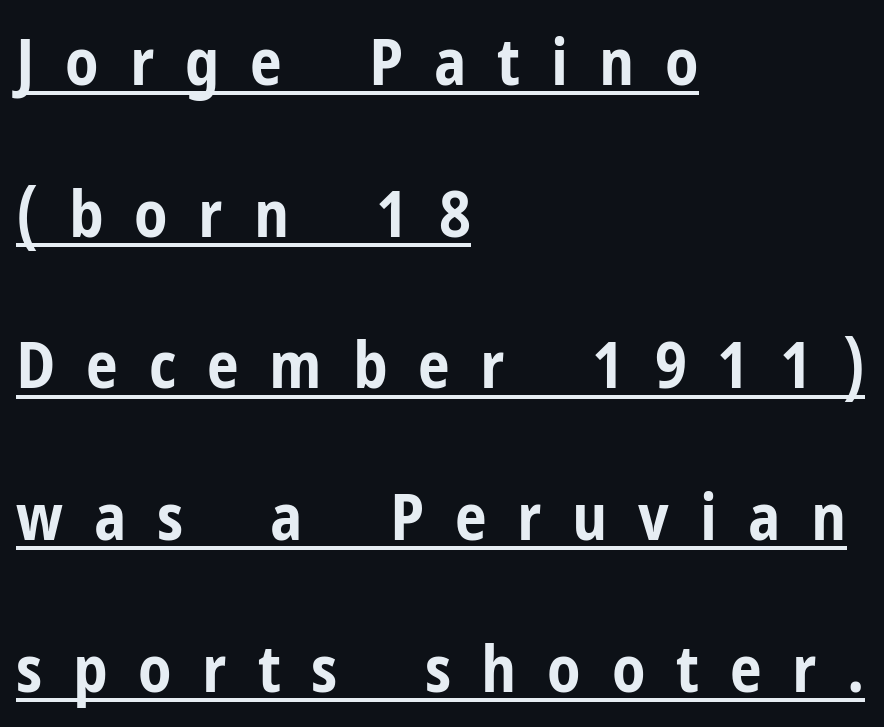
{"serif": "no", "italic": "no", "bold": "yes", "weight": "bold", "width": "condensed", "stroke_contrast": "low", "x_height": "medium", "monospaced": "no", "underline": "yes", "align": "left", "line_spacing": "loose", "line_spacing_ratio": 2.37, "letter_spacing": "wide", "letter_spacing_em": 0.48, "glyph_px": 64}
